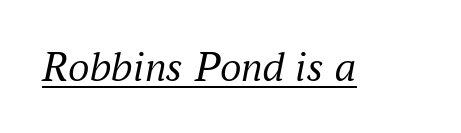
The image shows 43 px regular-weight serif type, italic (leaning right); set normal letter spacing, underlined; medium stroke contrast and a small x-height.
